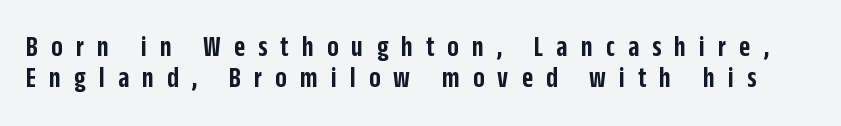
Q: Is the text bold? A: Semi-bold.
Q: Is the text italic (slanted)? A: No, it is upright.
Q: Is the typeface a serif or a sans-serif typeface? A: Sans-serif.
Q: Is the text underlined? A: No.
Q: Is the spacing between letters normal or unusually wide? A: Unusually wide.
Q: Is the spacing between lines tight, normal or loose? A: Tight.
Q: Width (condensed, normal, or wide)? A: Condensed.
Q: Stroke contrast? A: Low.
Q: x-height? A: Large.
Q: Monospaced? A: No.
